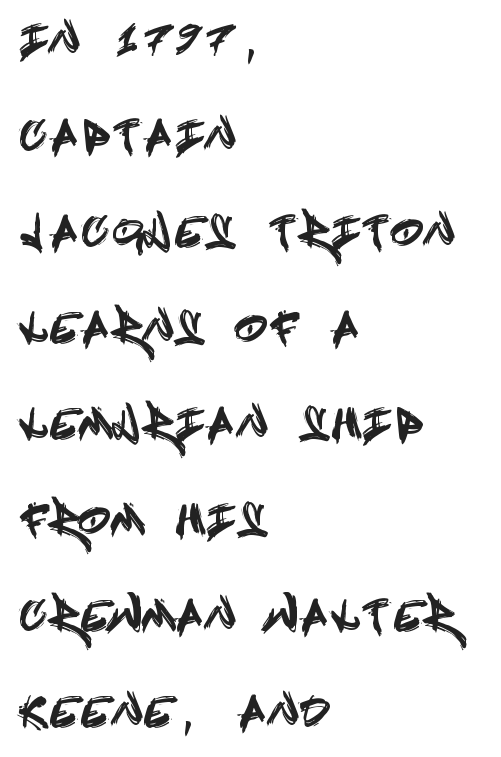
Q: Is the text italic (slanted)? A: Yes.
Q: Is the typeface a serif or a sans-serif typeface? A: Sans-serif.
Q: Is the text underlined? A: No.
Q: How is the paragraph aligned? A: Left-aligned.
Q: Is the spacing between letters normal or unusually wide? A: Unusually wide.
Q: Is the spacing between lines tight, normal or loose? A: Loose.
Q: Width (condensed, normal, or wide)? A: Condensed.
Q: x-height? A: Large.
